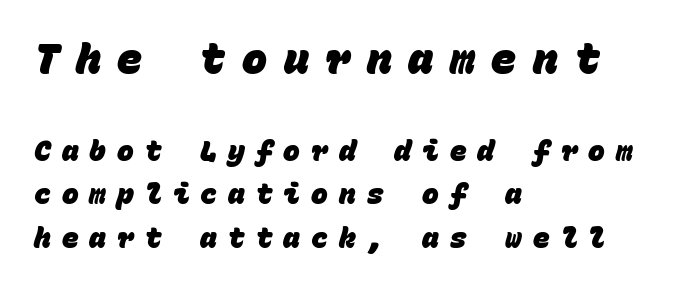
The image shows 42 px heavy sans-serif type, monospaced; set left-aligned, normal line spacing (1.57x), unusually wide letter spacing (+0.39 em), not underlined; the first (top) block is 1.5x larger; low stroke contrast and a large x-height.
